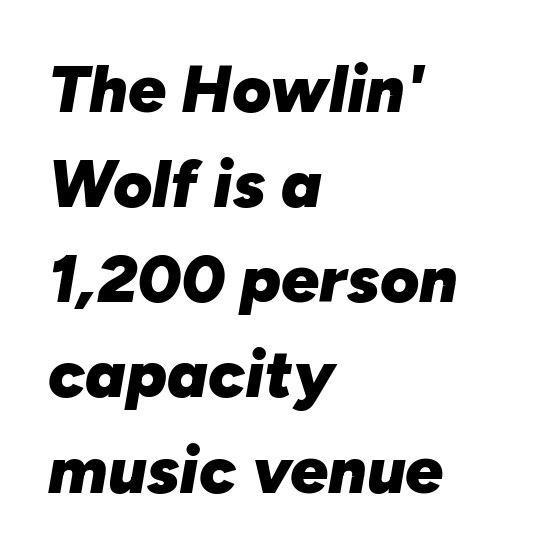
Does extra space separate the letters? No, they use regular spacing. Plenty of ink on the page — the face is bold. Quick note: underline off. The face used here has a pronounced slope to its letters. This rendering uses left alignment, leaving the right contour irregular. How would I describe the line gaps? Plain and ordinary.
